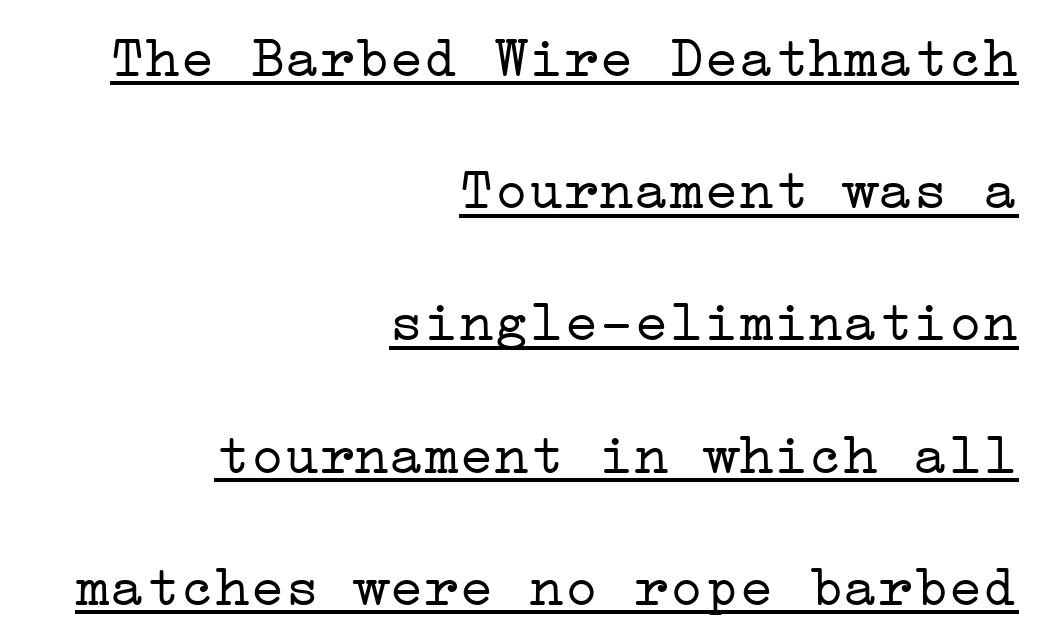
{"serif": "yes", "italic": "no", "bold": "no", "weight": "light", "width": "wide", "stroke_contrast": "low", "x_height": "medium", "underline": "yes", "align": "right", "line_spacing": "loose", "line_spacing_ratio": 2.28, "letter_spacing": "normal", "letter_spacing_em": 0.0, "glyph_px": 58}
